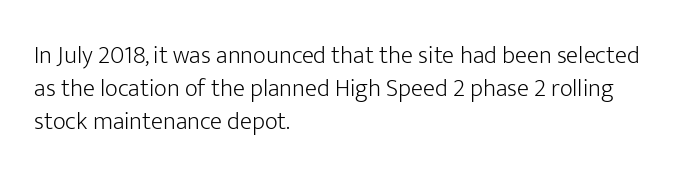
The setting favours the left margin, as ordinary paragraphs usually do. The letters stand upright; this is a roman face. Does the leading feel generous? No, just average. The passage shown has conventional tracking throughout. Each stroke keeps to a modest, everyday thickness or less.
